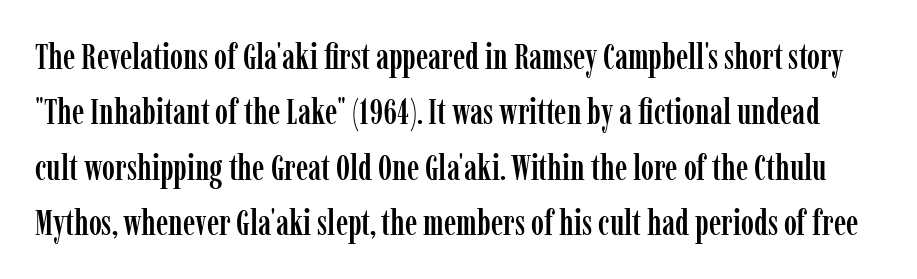
{"serif": "yes", "italic": "no", "width": "condensed", "stroke_contrast": "low", "x_height": "medium", "monospaced": "no", "underline": "no", "line_spacing": "normal", "line_spacing_ratio": 1.58, "letter_spacing": "normal", "letter_spacing_em": 0.0, "glyph_px": 35}
